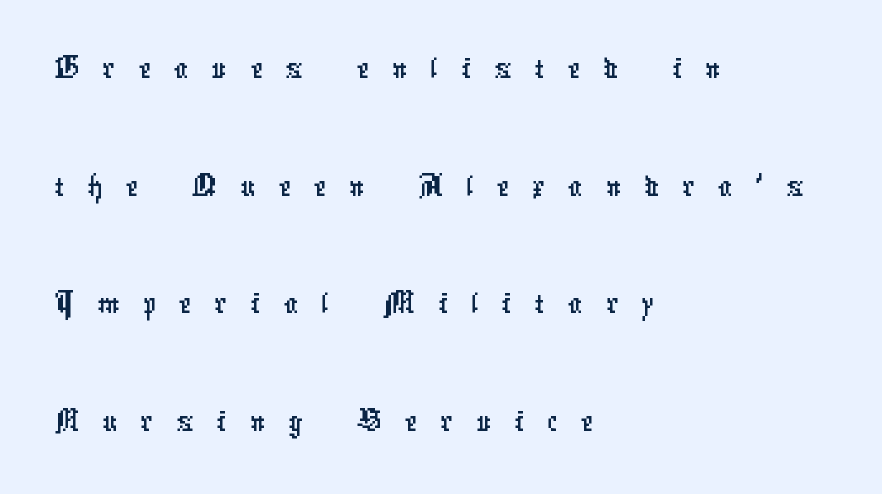
Rule under the text: the space is simply empty. The rendering uses natural spacing where letterforms have individual widths. The text block is weighted toward the left margin, trailing off unevenly rightward. This block has exactly the height ordinary leading produces.
